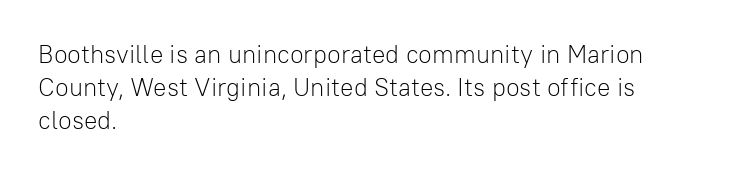
Q: Is the text bold? A: No.
Q: Is the text italic (slanted)? A: No, it is upright.
Q: Is the text underlined? A: No.
Q: How is the paragraph aligned? A: Left-aligned.
Q: Is the spacing between letters normal or unusually wide? A: Normal.
Q: Is the spacing between lines tight, normal or loose? A: Normal.
